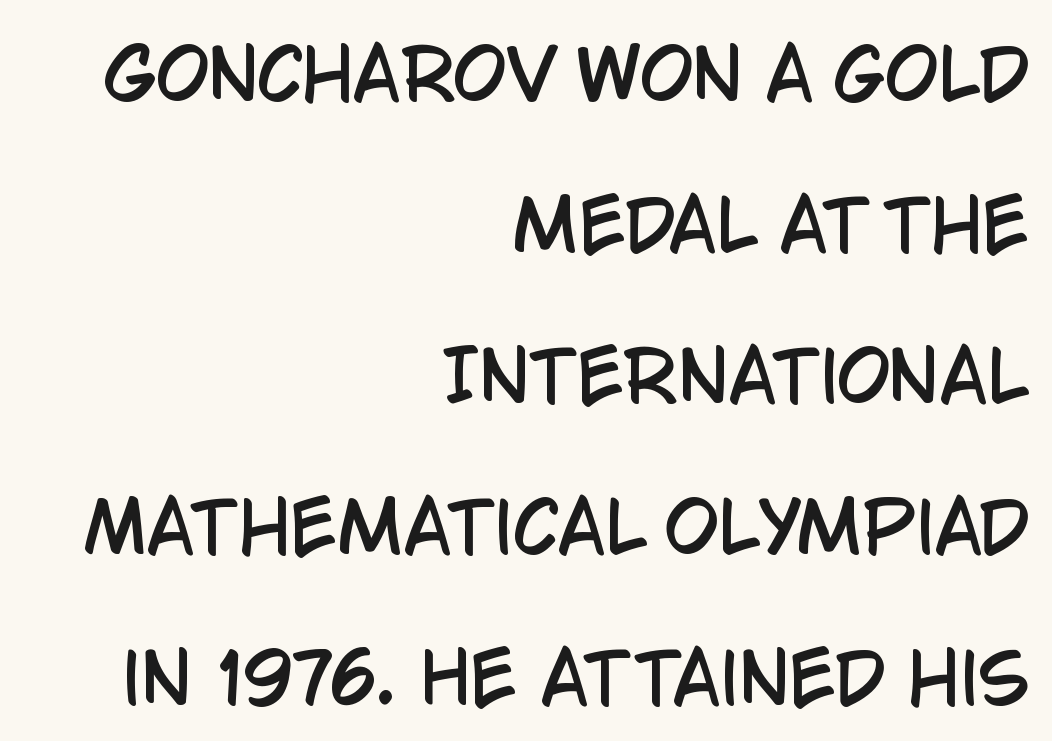
The image shows 69 px condensed sans-serif type, upright; set right-aligned, loose line spacing (2.19x), normal letter spacing, not underlined; low stroke contrast and a large x-height.
